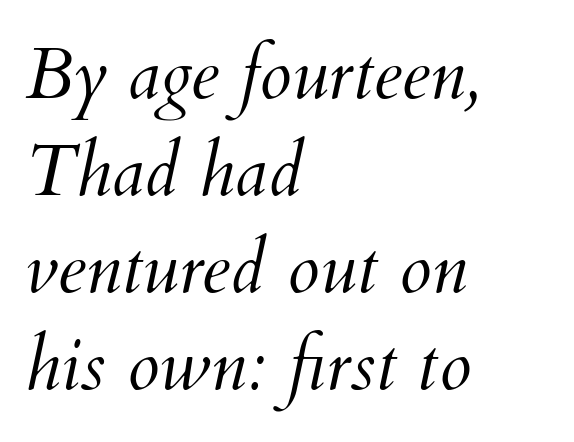
{"italic": "yes", "lean": "right", "slant_degrees": 12, "bold": "no", "weight": "light", "width": "normal", "stroke_contrast": "medium", "x_height": "small", "monospaced": "no", "underline": "no", "align": "left", "line_spacing": "normal", "line_spacing_ratio": 1.33, "letter_spacing": "normal", "letter_spacing_em": 0.0, "glyph_px": 73}
